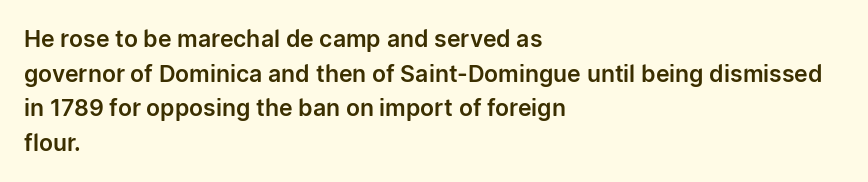
Q: Is the text italic (slanted)? A: No, it is upright.
Q: Is the text underlined? A: No.
Q: How is the paragraph aligned? A: Left-aligned.
Q: Is the spacing between letters normal or unusually wide? A: Normal.
Q: Is the spacing between lines tight, normal or loose? A: Normal.
